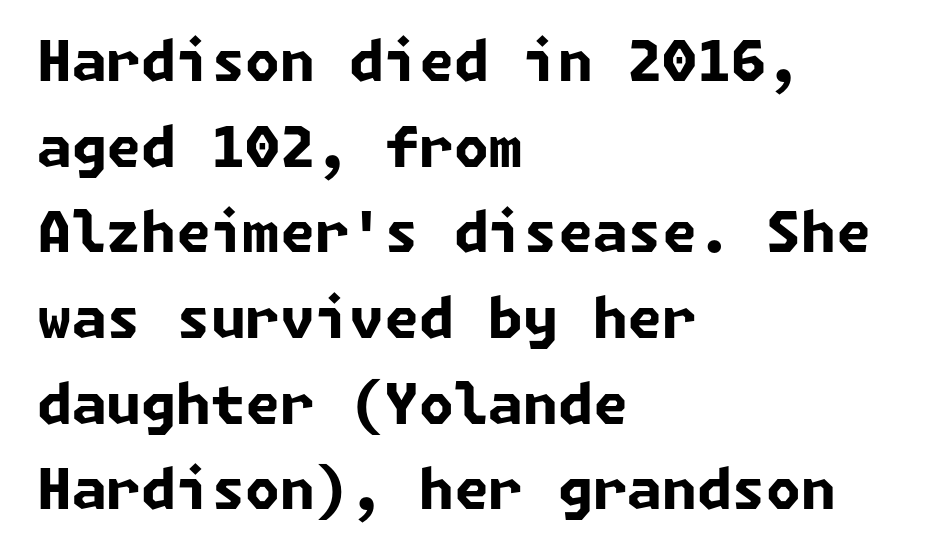
{"serif": "no", "bold": "yes", "weight": "bold", "width": "normal", "stroke_contrast": "low", "x_height": "medium", "underline": "no", "align": "left", "line_spacing": "normal", "line_spacing_ratio": 1.53, "letter_spacing": "normal", "letter_spacing_em": 0.0, "glyph_px": 56}
